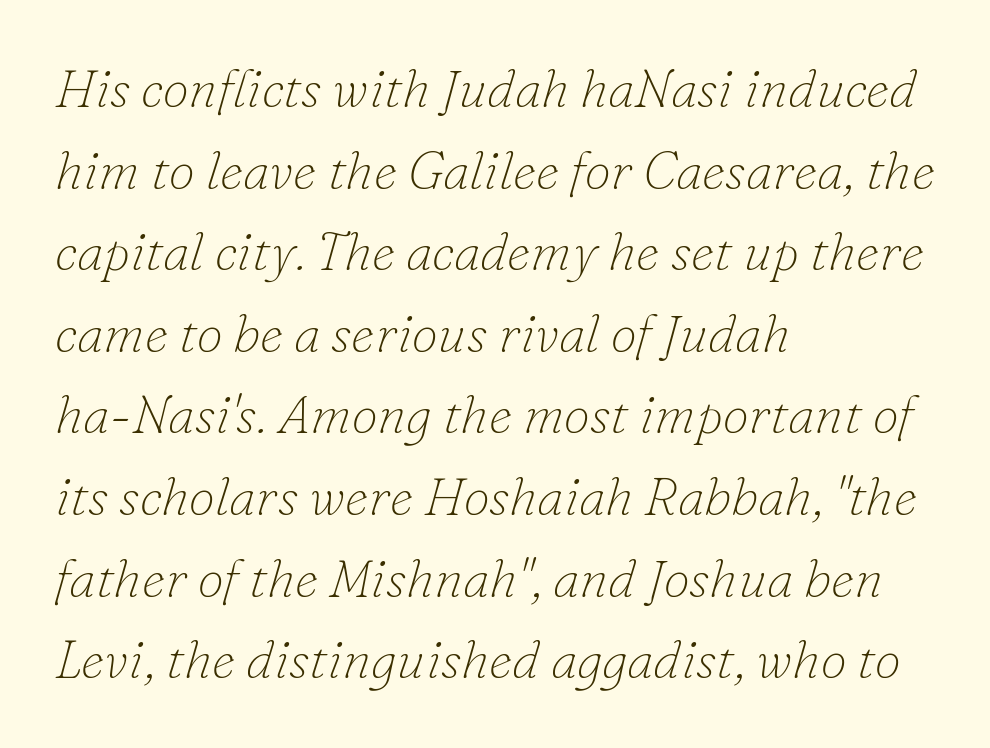
The image shows 53 px thin serif type, italic (leaning right); set left-aligned, normal line spacing (1.54x), normal letter spacing, not underlined; low stroke contrast and a small x-height.
